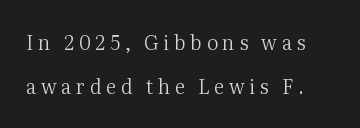
The image shows 20 px text type, upright; set loose line spacing (2.22x), unusually wide letter spacing (+0.23 em), not underlined.
